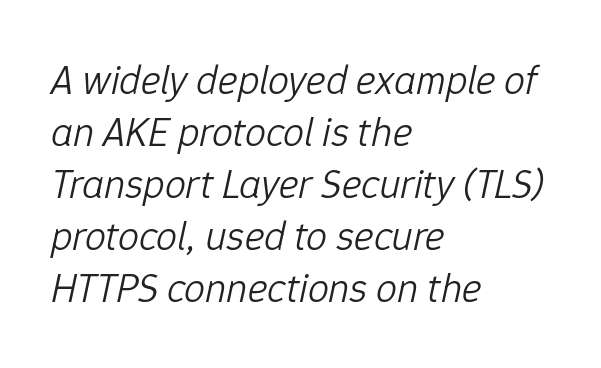
The letters sit at their default tracking, neither squeezed nor spread. Rule under the text: the space is simply empty. Do the characters align in a grid? No, the font is proportional. A light-to-regular cut is what we see here. Tall strokes in this sample are angled rather than plumb.
